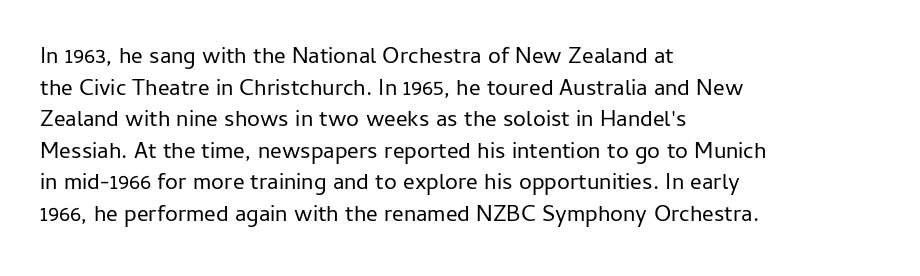
The image shows 23 px text type, upright; set left-aligned, normal line spacing (1.37x), normal letter spacing, not underlined.
